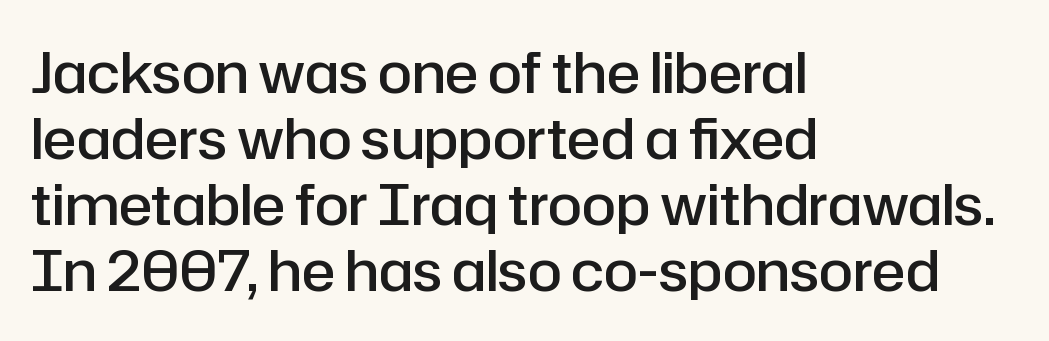
Serifs: no, the terminals of the letterforms are clean. The typesetting leans somewhat heavy: a semibold. Notice how the stems are strictly vertical — no italics here. Does the copy run flush right? No — it runs flush left.
